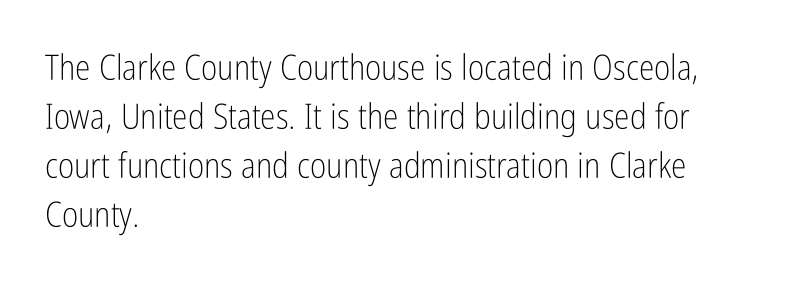
{"serif": "no", "italic": "no", "bold": "no", "weight": "light", "width": "condensed", "stroke_contrast": "low", "x_height": "medium", "monospaced": "no", "underline": "no", "align": "left", "line_spacing": "normal", "line_spacing_ratio": 1.4, "letter_spacing": "normal", "letter_spacing_em": 0.0, "glyph_px": 35}
